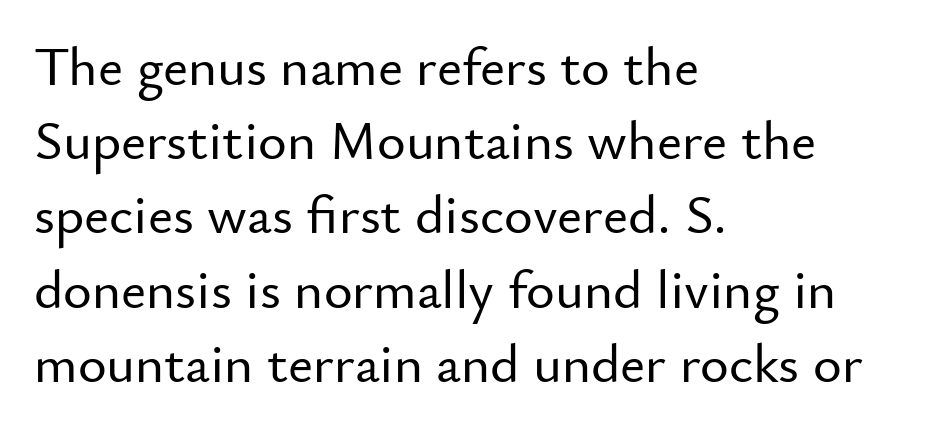
The image shows 55 px sans-serif type, upright; set left-aligned, normal line spacing (1.35x), normal letter spacing, not underlined; low stroke contrast and a small x-height.
